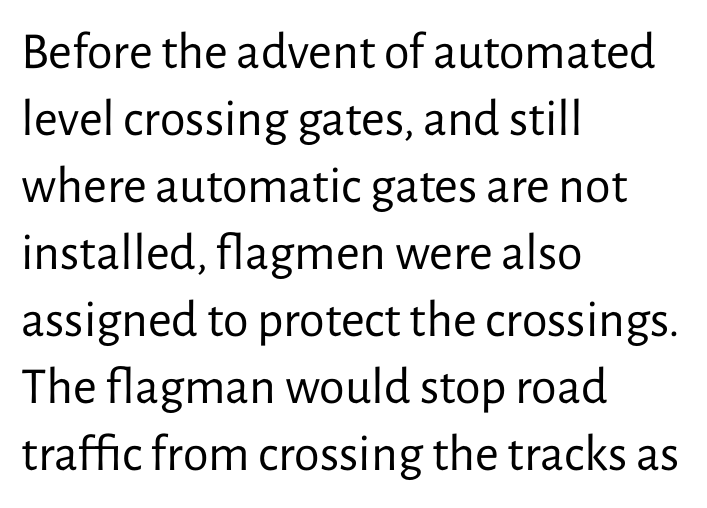
Q: Is the text bold? A: No.
Q: Is the text italic (slanted)? A: No, it is upright.
Q: Is the typeface a serif or a sans-serif typeface? A: Sans-serif.
Q: Is the text underlined? A: No.
Q: How is the paragraph aligned? A: Left-aligned.
Q: Is the spacing between letters normal or unusually wide? A: Normal.
Q: Is the spacing between lines tight, normal or loose? A: Normal.
Q: Width (condensed, normal, or wide)? A: Normal.
Q: Stroke contrast? A: Low.
Q: x-height? A: Medium.
Q: Monospaced? A: No.
